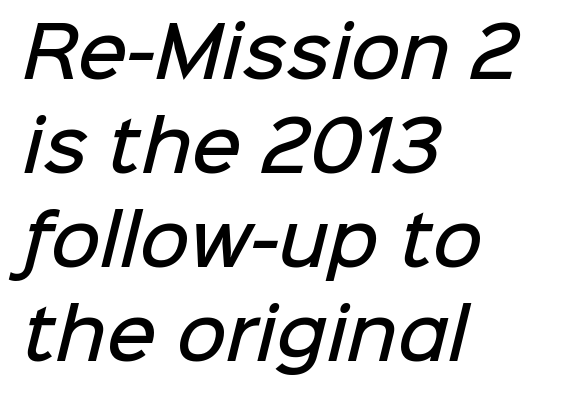
{"serif": "no", "bold": "semi", "weight": "semibold", "width": "normal", "stroke_contrast": "low", "x_height": "medium", "monospaced": "no", "underline": "no", "align": "left", "line_spacing": "normal", "line_spacing_ratio": 1.38, "letter_spacing": "normal", "letter_spacing_em": 0.0, "glyph_px": 68}
